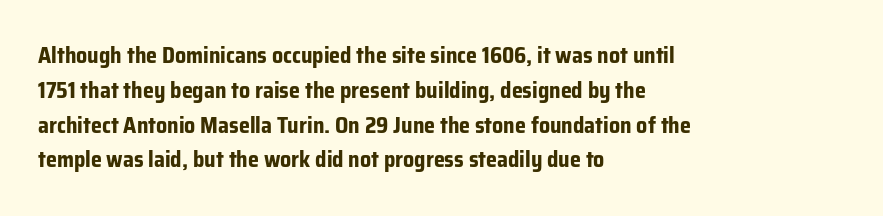
One-word summary of the alignment: left. Characters remain perfectly vertical along every line. Words float on clear page, feet unadorned. Look at the tracking — it's just the regular setting, nothing added.
